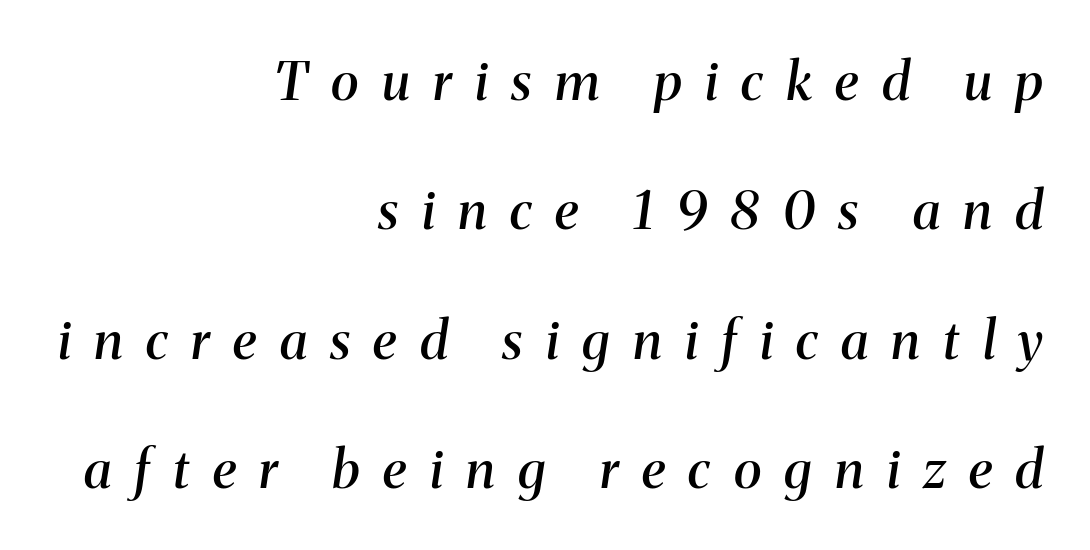
{"serif": "yes", "italic": "yes", "lean": "right", "slant_degrees": 8, "bold": "semi", "weight": "semibold", "width": "normal", "stroke_contrast": "medium", "x_height": "medium", "monospaced": "no", "underline": "no", "align": "right", "line_spacing": "loose", "line_spacing_ratio": 2.44, "letter_spacing": "wide", "letter_spacing_em": 0.44, "glyph_px": 53}
